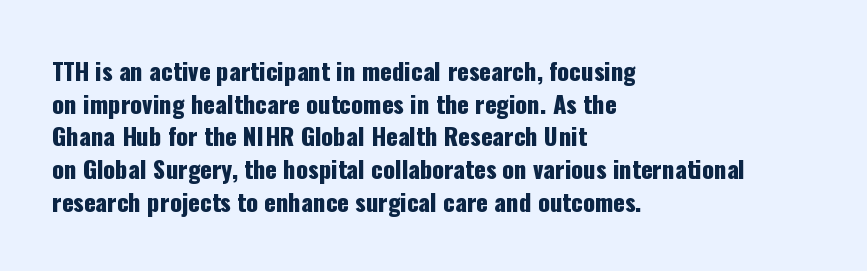
{"italic": "no", "underline": "no", "align": "left", "line_spacing": "normal", "line_spacing_ratio": 1.36, "letter_spacing": "normal", "letter_spacing_em": 0.0, "glyph_px": 24}
